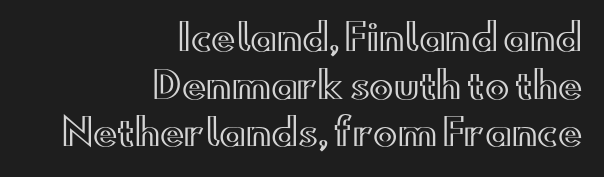
A bare baseline throughout the passage. Is the letter spacing exaggerated? No — it looks like the ordinary default. The vertical gap from one line to the next is medium. The ragged edge is on the left, which tells us the setting is flush right. The passage shown is typed in a proportional face where columns would drift.
